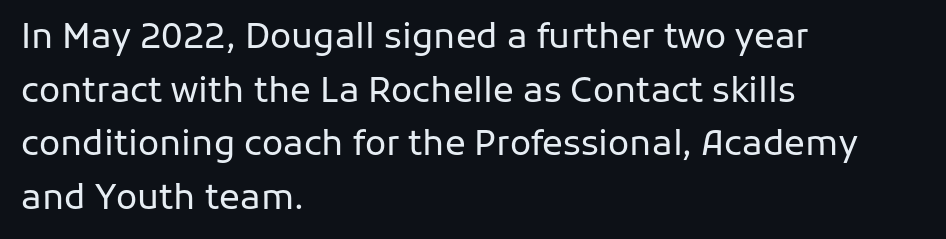
{"serif": "no", "italic": "no", "bold": "no", "weight": "regular", "width": "normal", "stroke_contrast": "low", "x_height": "medium", "monospaced": "no", "underline": "no", "align": "left", "line_spacing": "normal", "line_spacing_ratio": 1.53, "letter_spacing": "normal", "letter_spacing_em": 0.0, "glyph_px": 35}
